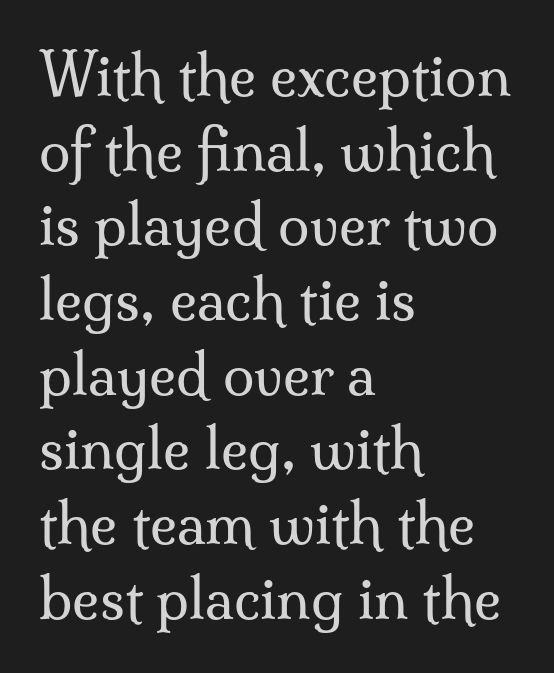
Q: Is the text bold? A: No.
Q: Is the text italic (slanted)? A: No, it is upright.
Q: Is the typeface a serif or a sans-serif typeface? A: Serif.
Q: Is the text underlined? A: No.
Q: How is the paragraph aligned? A: Left-aligned.
Q: Is the spacing between letters normal or unusually wide? A: Normal.
Q: Is the spacing between lines tight, normal or loose? A: Normal.
Q: Width (condensed, normal, or wide)? A: Normal.
Q: Stroke contrast? A: Medium.
Q: x-height? A: Small.
Q: Monospaced? A: No.
